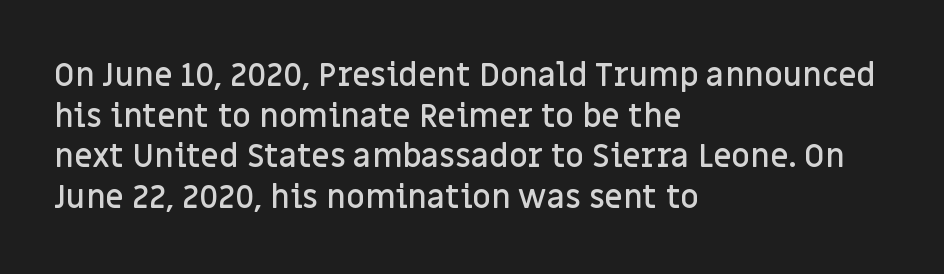
The image shows 32 px semibold sans-serif type, upright; set left-aligned, normal line spacing (1.27x), normal letter spacing, not underlined; low stroke contrast and a large x-height.
